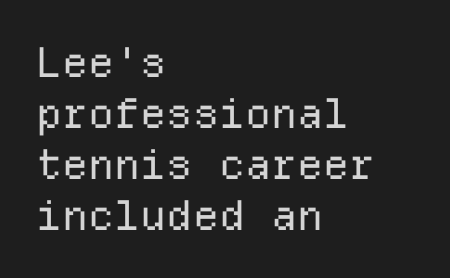
Q: Is the text bold? A: No.
Q: Is the text italic (slanted)? A: No, it is upright.
Q: Is the typeface a serif or a sans-serif typeface? A: Sans-serif.
Q: Is the text underlined? A: No.
Q: How is the paragraph aligned? A: Left-aligned.
Q: Is the spacing between letters normal or unusually wide? A: Normal.
Q: Width (condensed, normal, or wide)? A: Normal.
Q: Stroke contrast? A: Low.
Q: x-height? A: Medium.
Q: Monospaced? A: Yes.
